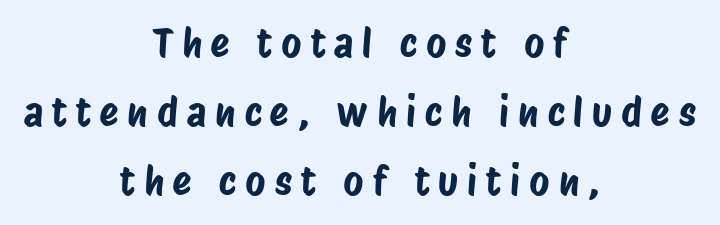
Q: Is the typeface a serif or a sans-serif typeface? A: Sans-serif.
Q: Is the text underlined? A: No.
Q: How is the paragraph aligned? A: Centered.
Q: Is the spacing between letters normal or unusually wide? A: Unusually wide.
Q: Width (condensed, normal, or wide)? A: Condensed.
Q: Stroke contrast? A: Low.
Q: x-height? A: Large.
Q: Monospaced? A: No.
